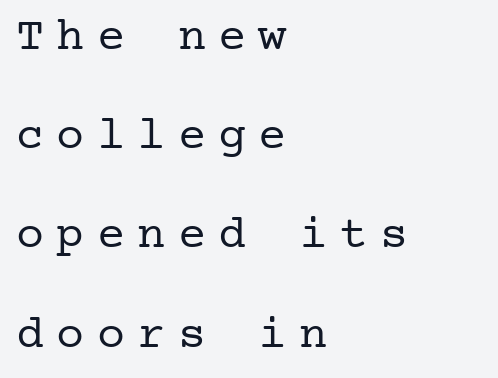
The image shows 47 px regular-weight serif type, upright; set left-aligned, loose line spacing (2.11x), unusually wide letter spacing (+0.26 em), not underlined; low stroke contrast and a medium x-height.
